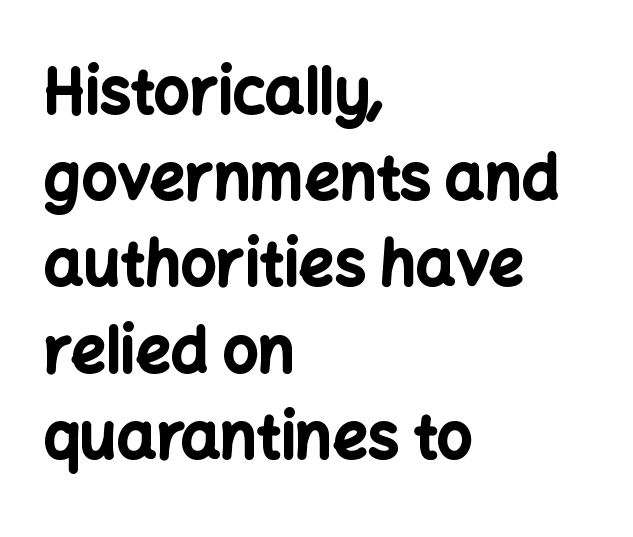
The image shows 62 px bold sans-serif type, upright; set left-aligned, normal line spacing (1.39x), normal letter spacing, not underlined; low stroke contrast and a medium x-height.
